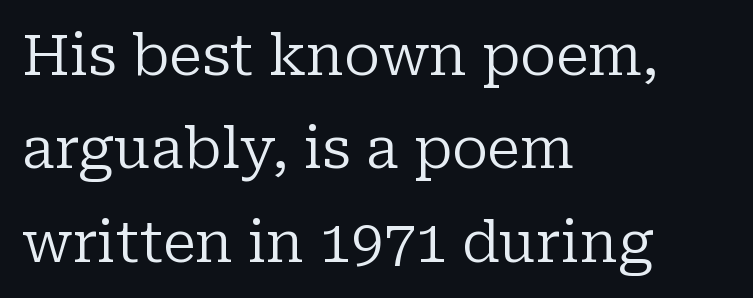
Q: Is the text bold? A: No.
Q: Is the text italic (slanted)? A: No, it is upright.
Q: Is the typeface a serif or a sans-serif typeface? A: Serif.
Q: Is the text underlined? A: No.
Q: How is the paragraph aligned? A: Left-aligned.
Q: Is the spacing between letters normal or unusually wide? A: Normal.
Q: Is the spacing between lines tight, normal or loose? A: Normal.
Q: Width (condensed, normal, or wide)? A: Normal.
Q: Stroke contrast? A: Low.
Q: x-height? A: Medium.
Q: Monospaced? A: No.
